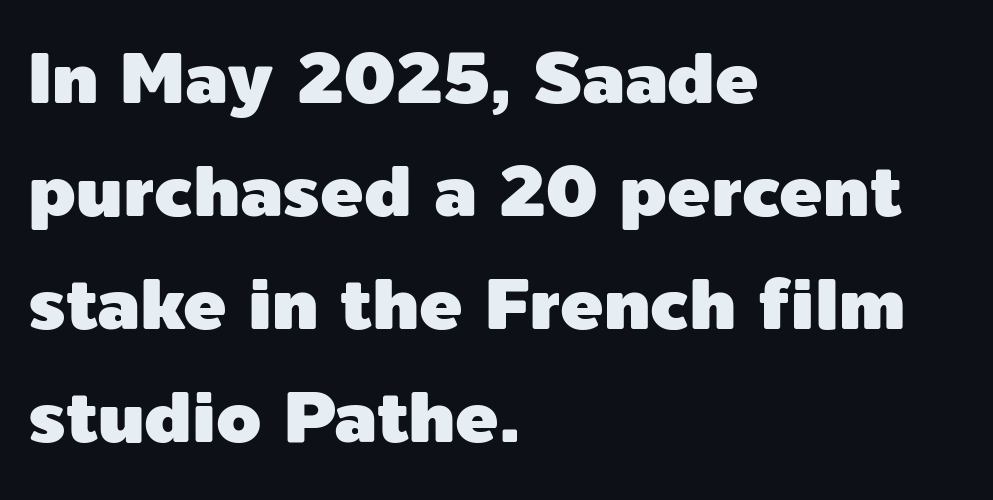
When letters stand straight like this, we call the style roman or upright. The letters carry no serifs — their stems end cleanly without finishing strokes. Letter spacing: default. Descender tails drop into unmarked territory.
